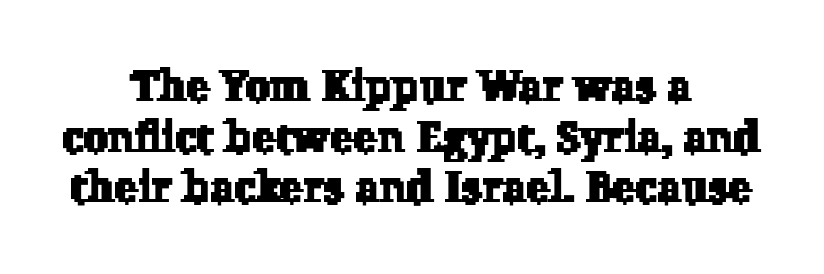
The image shows 44 px serif type; set centered, tight line spacing (1.15x), normal letter spacing, not underlined; low stroke contrast and a medium x-height.
